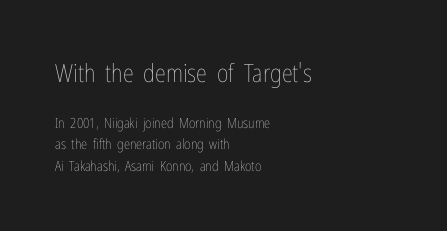
The image shows 25 px text type, upright; set left-aligned, normal line spacing (1.52x), normal letter spacing, not underlined; the first (top) block is 1.79x larger.
